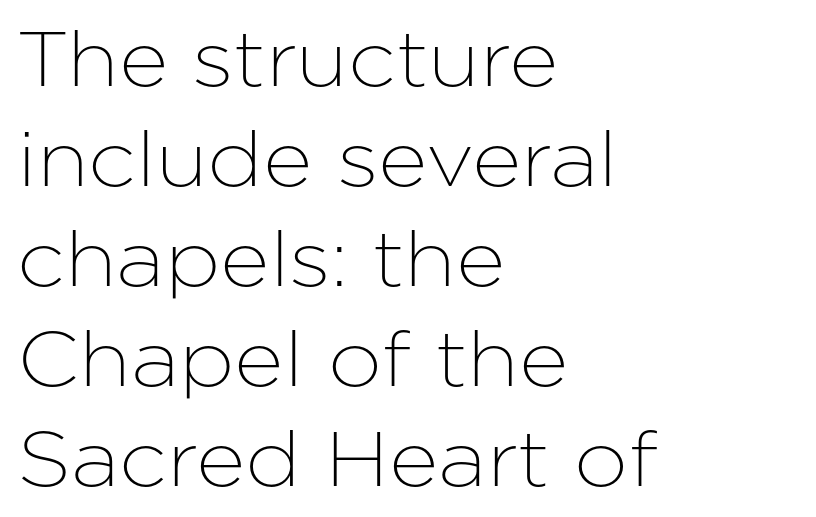
Reading down the block, your eye returns to a fixed left position each line. The rows are spaced the way most documents space them. Between one letter and the next there's only the usual sliver of space. Descenders hang freely into open space. Here the designer chose a conventional face with non-uniform glyph widths.
